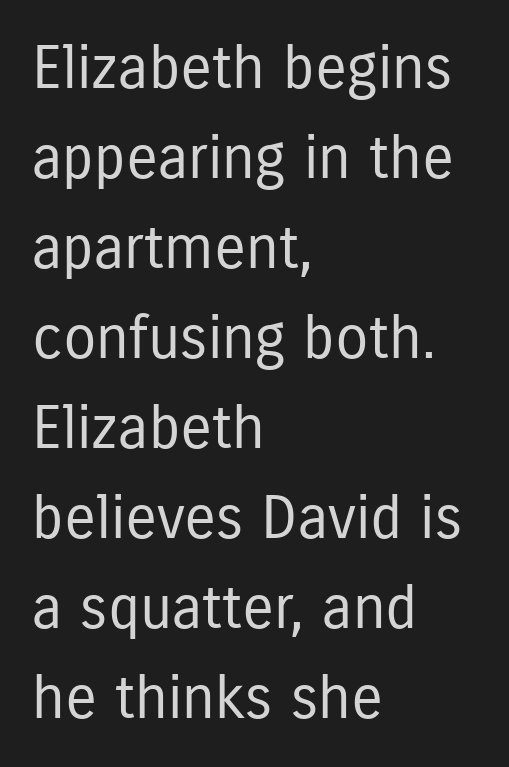
The image shows 60 px regular-weight, condensed sans-serif type, upright; set left-aligned, normal line spacing (1.5x), normal letter spacing, not underlined; low stroke contrast and a medium x-height.
